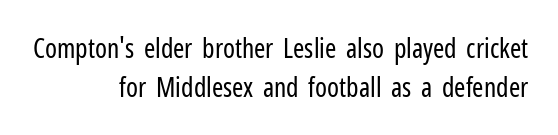
{"italic": "no", "bold": "no", "underline": "no", "align": "right", "line_spacing": "normal", "line_spacing_ratio": 1.43, "letter_spacing": "normal", "letter_spacing_em": 0.0, "glyph_px": 27}
